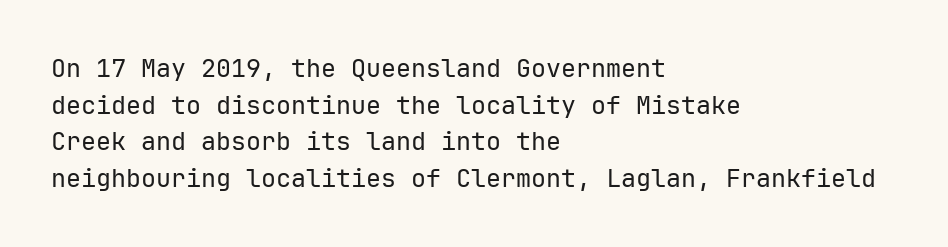
The image shows 25 px text type, upright; set left-aligned, normal line spacing (1.47x), normal letter spacing, not underlined.
